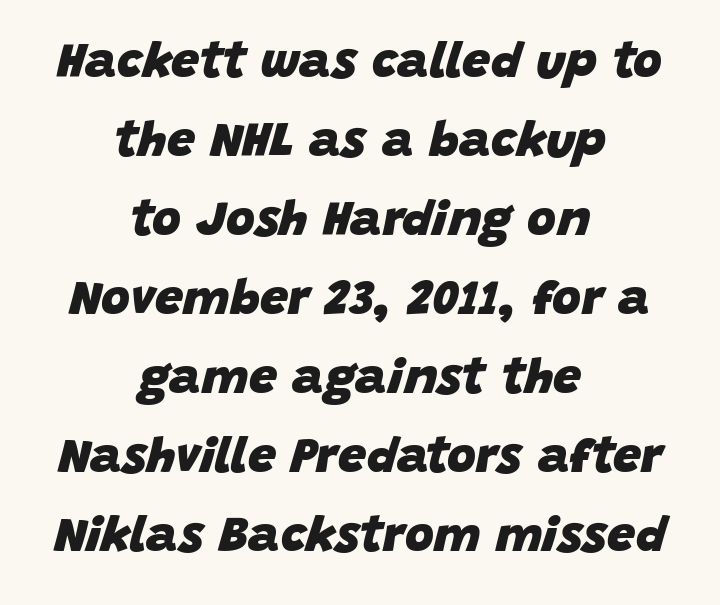
An italicized treatment has been applied to the whole sample. Evenly set lines give the paragraph a standard silhouette. Reading down the block, each line starts at a different indent, mirrored at its end. Look at the stroke-to-counter ratio: heavy, a bold. Words float on clear page, feet unadorned. This rendering leaves character spacing at its baseline value.
